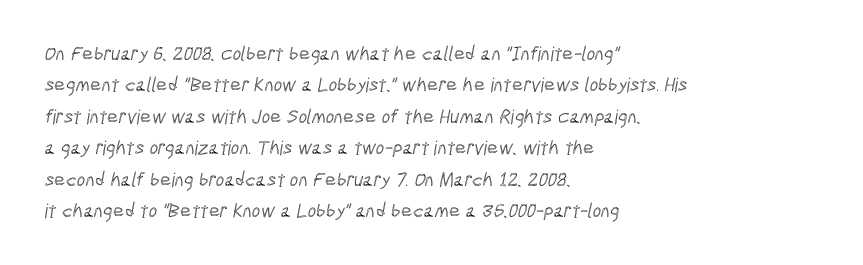
The image shows 20 px text type; set left-aligned, normal line spacing (1.57x), normal letter spacing, not underlined.
